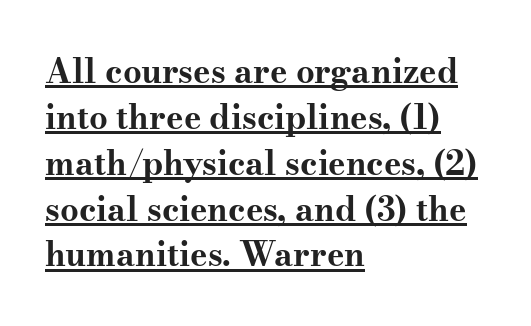
{"serif": "yes", "italic": "no", "bold": "yes", "weight": "bold", "width": "wide", "stroke_contrast": "medium", "x_height": "small", "monospaced": "no", "underline": "yes", "align": "left", "line_spacing": "normal", "line_spacing_ratio": 1.39, "letter_spacing": "normal", "letter_spacing_em": 0.0, "glyph_px": 33}
